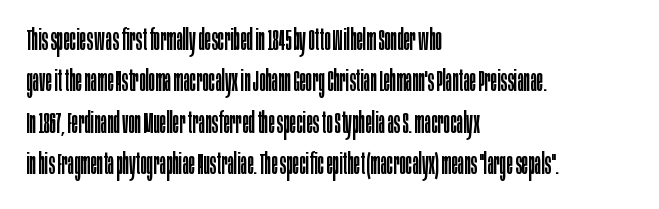
The image shows 30 px regular-weight, condensed sans-serif type, upright; set left-aligned, normal line spacing (1.38x), normal letter spacing, not underlined; low stroke contrast and a large x-height.
